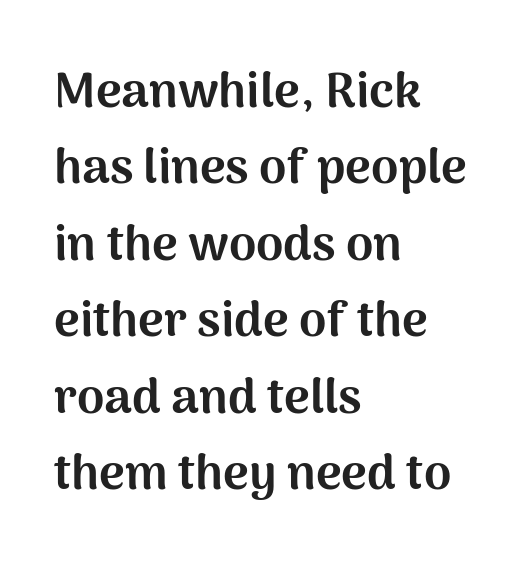
The image shows 49 px bold sans-serif type, upright; set left-aligned, normal line spacing (1.56x), normal letter spacing, not underlined; medium stroke contrast and a medium x-height.
